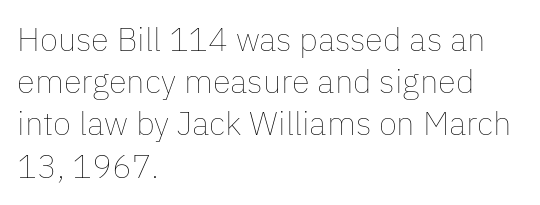
The letters advance in unequal steps, a hallmark of proportional type. This sample is left-justified, so line endings fall wherever the words run out. The face used here is rendered with its standard letterfit. The lettering stays uniformly vertical, giving the passage a roman look.
